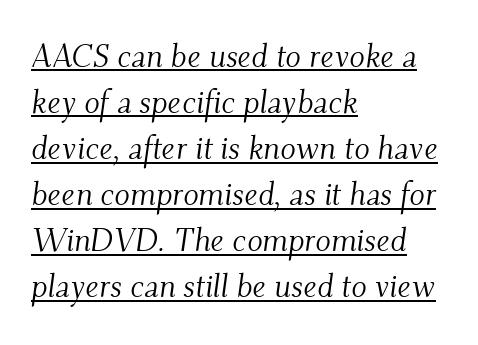
The image shows 32 px light serif type, italic (leaning right); set left-aligned, normal line spacing (1.44x), normal letter spacing, underlined; medium stroke contrast and a small x-height.
